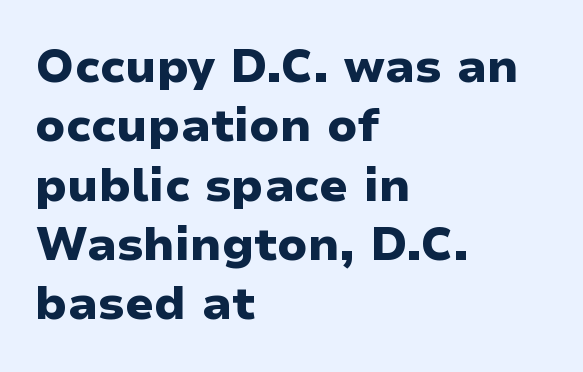
Q: Is the text bold? A: Yes.
Q: Is the text italic (slanted)? A: No, it is upright.
Q: Is the typeface a serif or a sans-serif typeface? A: Sans-serif.
Q: Is the text underlined? A: No.
Q: How is the paragraph aligned? A: Left-aligned.
Q: Is the spacing between letters normal or unusually wide? A: Normal.
Q: Is the spacing between lines tight, normal or loose? A: Normal.
Q: Width (condensed, normal, or wide)? A: Wide.
Q: Stroke contrast? A: Low.
Q: x-height? A: Medium.
Q: Monospaced? A: No.
